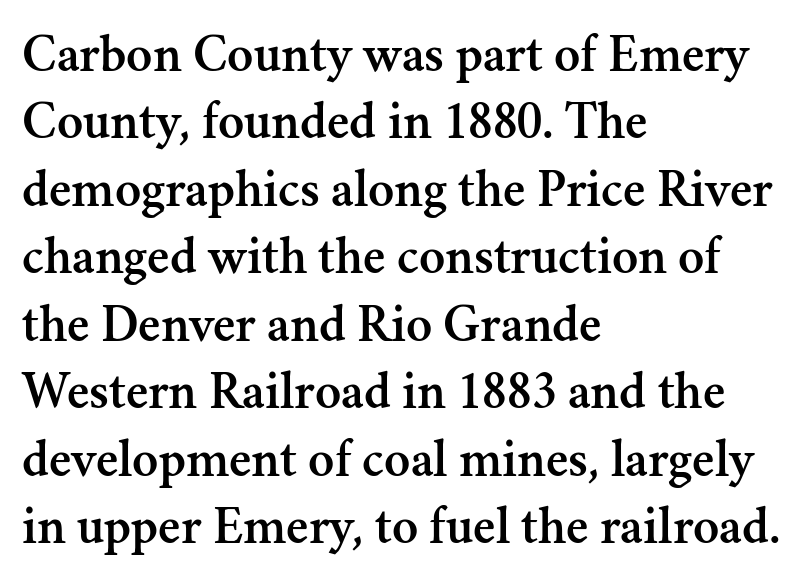
Q: Is the text italic (slanted)? A: No, it is upright.
Q: Is the typeface a serif or a sans-serif typeface? A: Serif.
Q: Is the text underlined? A: No.
Q: How is the paragraph aligned? A: Left-aligned.
Q: Is the spacing between letters normal or unusually wide? A: Normal.
Q: Is the spacing between lines tight, normal or loose? A: Normal.
Q: Width (condensed, normal, or wide)? A: Normal.
Q: Stroke contrast? A: Medium.
Q: x-height? A: Small.
Q: Monospaced? A: No.
